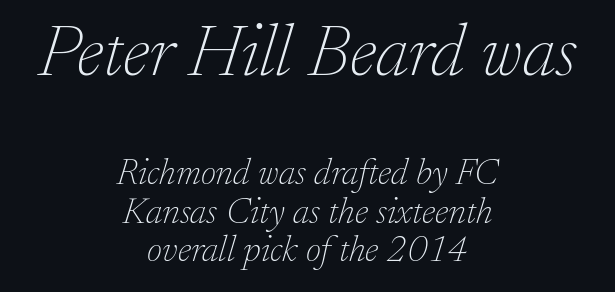
{"serif": "yes", "italic": "yes", "lean": "right", "slant_degrees": 17, "bold": "no", "weight": "thin", "width": "normal", "stroke_contrast": "low", "x_height": "small", "monospaced": "no", "underline": "no", "align": "center", "line_spacing": "tight", "line_spacing_ratio": 1.04, "letter_spacing": "normal", "letter_spacing_em": 0.0, "larger_block": "first", "size_ratio": 2.0, "glyph_px": 74}
